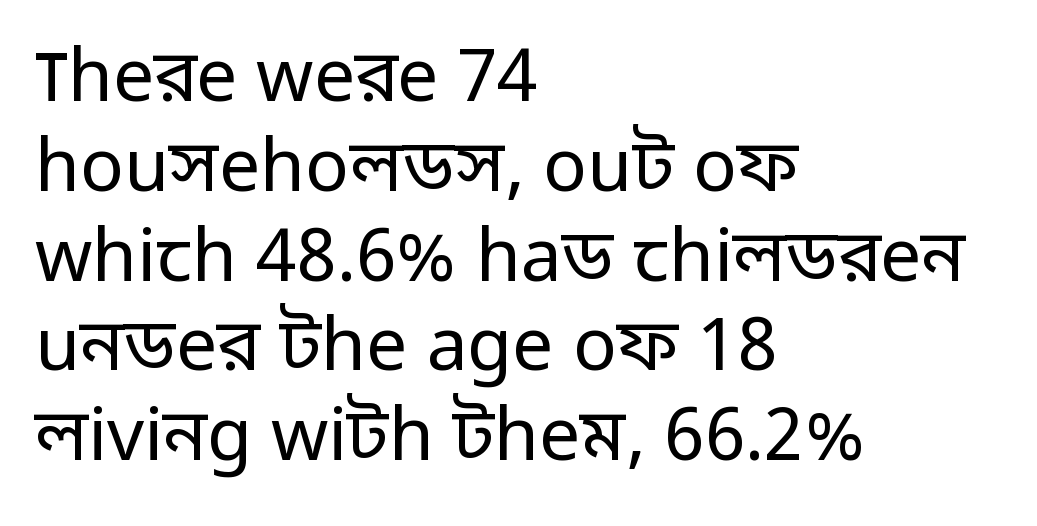
{"serif": "no", "italic": "no", "bold": "no", "weight": "regular", "width": "normal", "stroke_contrast": "low", "x_height": "medium", "monospaced": "no", "underline": "no", "align": "left", "line_spacing_ratio": 1.23, "letter_spacing": "normal", "letter_spacing_em": 0.0, "glyph_px": 73}
